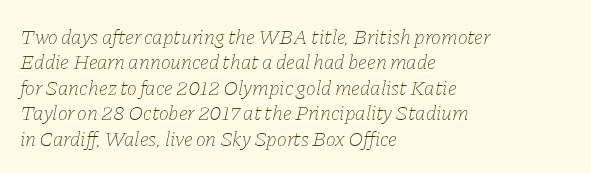
The image shows 21 px text type, italic (leaning right); set left-aligned, line spacing 1.21x, normal letter spacing, not underlined.
